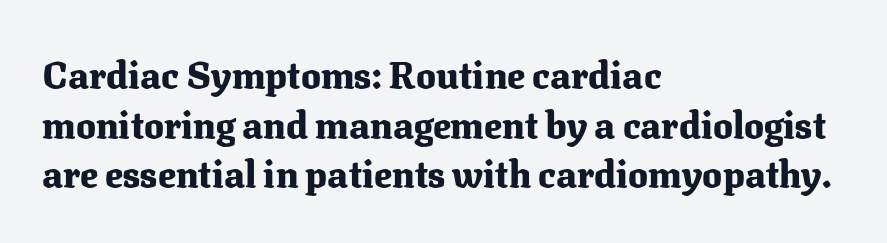
Q: Is the text bold? A: Yes.
Q: Is the text italic (slanted)? A: No, it is upright.
Q: Is the typeface a serif or a sans-serif typeface? A: Serif.
Q: Is the text underlined? A: No.
Q: How is the paragraph aligned? A: Left-aligned.
Q: Is the spacing between letters normal or unusually wide? A: Normal.
Q: Is the spacing between lines tight, normal or loose? A: Normal.
Q: Width (condensed, normal, or wide)? A: Normal.
Q: Stroke contrast? A: Medium.
Q: x-height? A: Medium.
Q: Monospaced? A: No.
